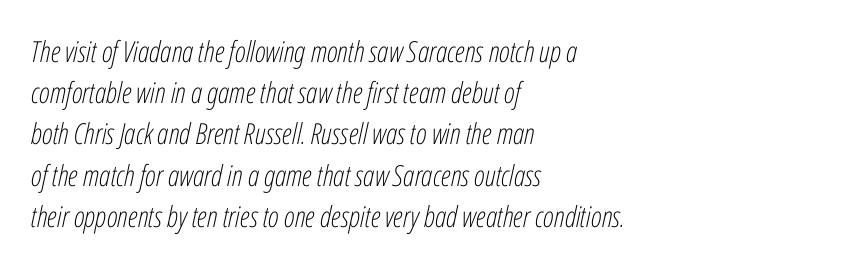
{"italic": "yes", "lean": "right", "slant_degrees": 12, "bold": "no", "weight": "light", "width": "condensed", "stroke_contrast": "low", "x_height": "medium", "monospaced": "no", "underline": "no", "align": "left", "line_spacing": "normal", "line_spacing_ratio": 1.42, "letter_spacing": "normal", "letter_spacing_em": 0.0, "glyph_px": 29}
